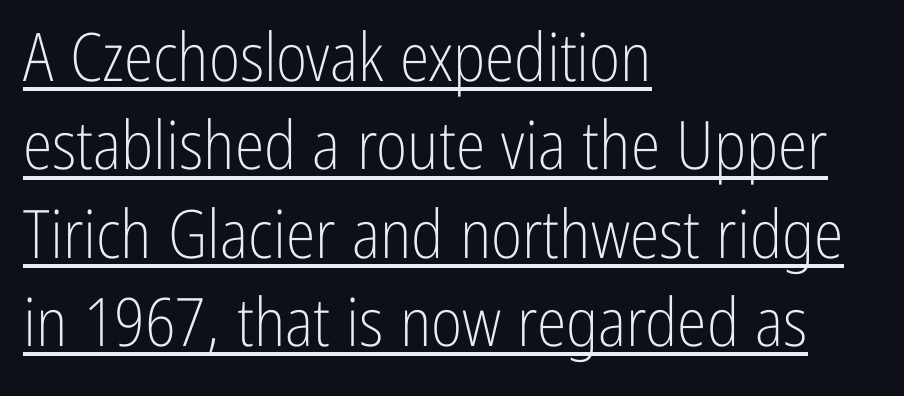
Glyph-to-glyph distance matches everyday printed text. Typographically, this falls in the sans-serif category. Each line starts at the same left margin while the right side varies. Stems here are at most as thick as an everyday book face. No italicization has been applied; the sample stays upright. Decoration check: the copy is underlined.
